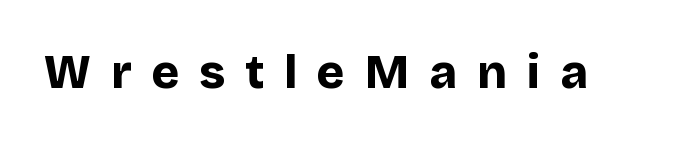
{"serif": "no", "italic": "no", "bold": "yes", "weight": "bold", "width": "normal", "stroke_contrast": "low", "x_height": "large", "monospaced": "no", "underline": "no", "letter_spacing": "wide", "letter_spacing_em": 0.43, "glyph_px": 47}
